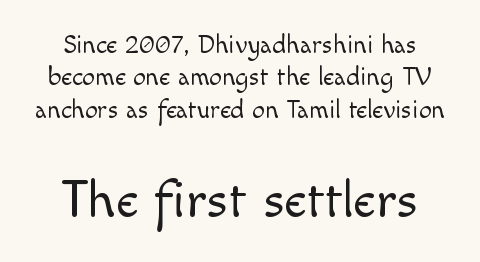
The image shows 53 px light sans-serif type, upright; set centered, normal line spacing (1.25x), normal letter spacing, not underlined; the second (bottom) block is 2.04x larger; a small x-height.
